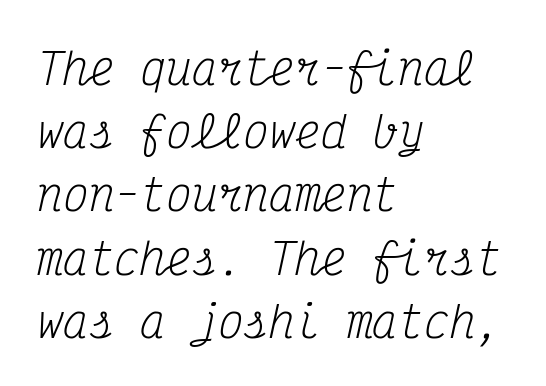
{"serif": "yes", "italic": "yes", "lean": "right", "slant_degrees": 12, "bold": "no", "weight": "regular", "width": "condensed", "stroke_contrast": "medium", "x_height": "medium", "monospaced": "yes", "underline": "no", "align": "left", "line_spacing": "normal", "line_spacing_ratio": 1.47, "letter_spacing": "normal", "letter_spacing_em": 0.0, "glyph_px": 43}
